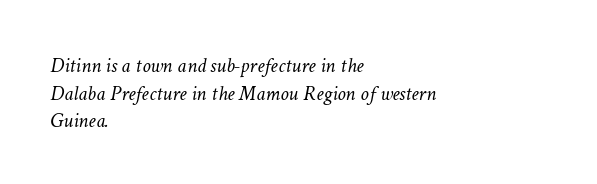
The image shows 21 px text type, italic (leaning right); set left-aligned, normal line spacing (1.32x), normal letter spacing, not underlined.
